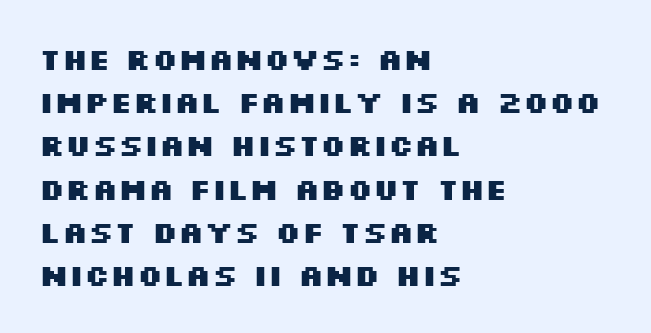
{"serif": "no", "italic": "no", "bold": "yes", "weight": "heavy", "width": "wide", "stroke_contrast": "medium", "x_height": "large", "monospaced": "no", "underline": "no", "align": "left", "line_spacing": "normal", "line_spacing_ratio": 1.44, "letter_spacing": "normal", "letter_spacing_em": 0.0, "glyph_px": 30}
